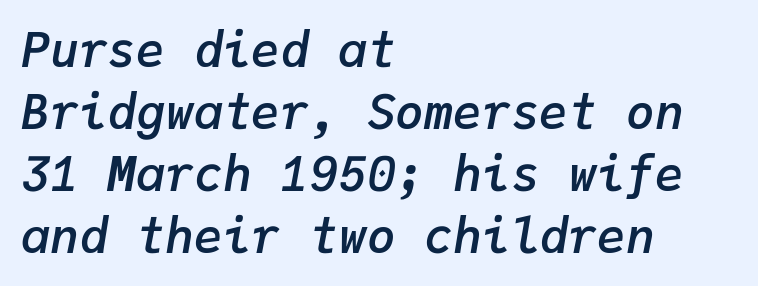
The image shows 48 px semibold type, italic (leaning right), monospaced; set left-aligned, normal line spacing (1.29x), normal letter spacing, not underlined; low stroke contrast and a medium x-height.
